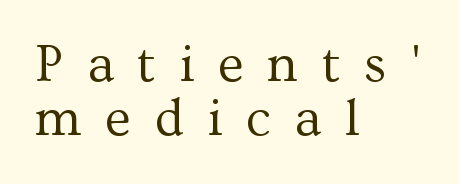
Q: Is the text bold? A: No.
Q: Is the text italic (slanted)? A: No, it is upright.
Q: Is the typeface a serif or a sans-serif typeface? A: Serif.
Q: Is the text underlined? A: No.
Q: How is the paragraph aligned? A: Left-aligned.
Q: Is the spacing between letters normal or unusually wide? A: Unusually wide.
Q: Is the spacing between lines tight, normal or loose? A: Tight.
Q: Width (condensed, normal, or wide)? A: Normal.
Q: Stroke contrast? A: Medium.
Q: x-height? A: Medium.
Q: Monospaced? A: No.
